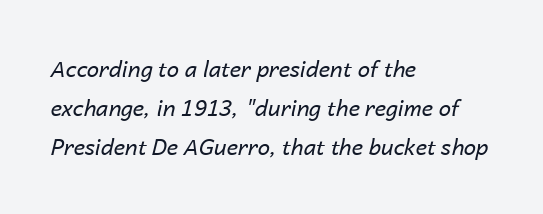
Q: Is the text bold? A: No.
Q: Is the text italic (slanted)? A: Yes, it leans right by about 14 degrees.
Q: Is the text underlined? A: No.
Q: How is the paragraph aligned? A: Left-aligned.
Q: Is the spacing between letters normal or unusually wide? A: Normal.
